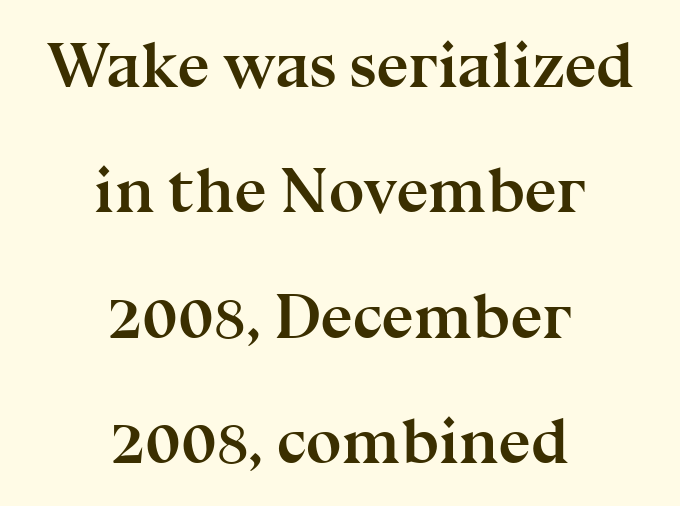
The image shows 64 px semibold serif type, upright; set centered, loose line spacing (1.96x), normal letter spacing, not underlined; medium stroke contrast and a medium x-height.
